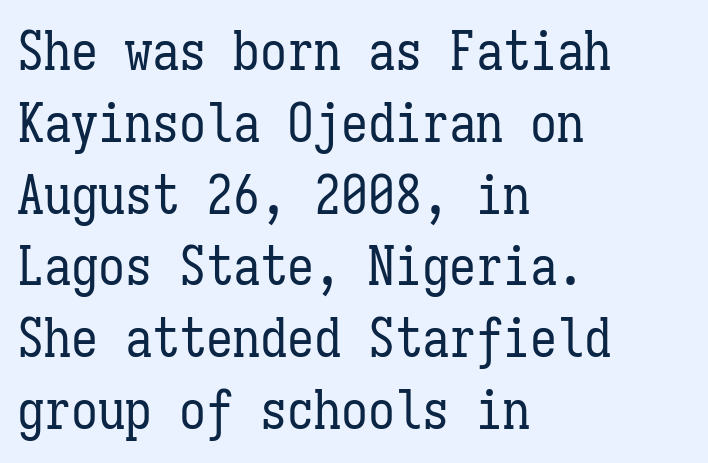
{"italic": "no", "bold": "no", "weight": "regular", "width": "condensed", "stroke_contrast": "low", "x_height": "medium", "monospaced": "yes", "underline": "no", "align": "left", "line_spacing": "normal", "line_spacing_ratio": 1.33, "letter_spacing": "normal", "letter_spacing_em": 0.0, "glyph_px": 54}
